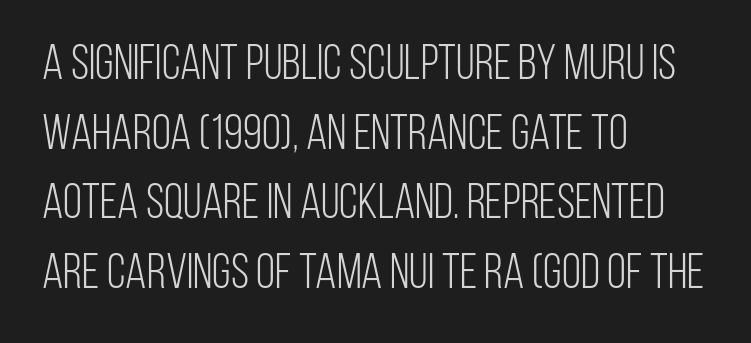
Q: Is the text bold? A: No.
Q: Is the text italic (slanted)? A: No, it is upright.
Q: Is the typeface a serif or a sans-serif typeface? A: Sans-serif.
Q: Is the text underlined? A: No.
Q: How is the paragraph aligned? A: Left-aligned.
Q: Is the spacing between letters normal or unusually wide? A: Normal.
Q: Is the spacing between lines tight, normal or loose? A: Normal.
Q: Width (condensed, normal, or wide)? A: Condensed.
Q: Stroke contrast? A: Low.
Q: x-height? A: Large.
Q: Monospaced? A: No.
